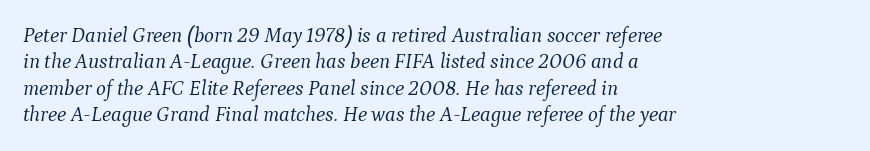
Q: Is the text bold? A: No.
Q: Is the text italic (slanted)? A: Yes, it leans right by about 9 degrees.
Q: Is the text underlined? A: No.
Q: How is the paragraph aligned? A: Left-aligned.
Q: Is the spacing between letters normal or unusually wide? A: Normal.
Q: Is the spacing between lines tight, normal or loose? A: Normal.
